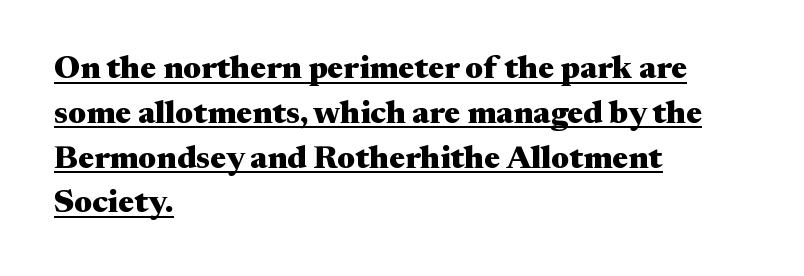
Q: Is the text bold? A: Yes.
Q: Is the text italic (slanted)? A: No, it is upright.
Q: Is the typeface a serif or a sans-serif typeface? A: Serif.
Q: Is the text underlined? A: Yes.
Q: How is the paragraph aligned? A: Left-aligned.
Q: Is the spacing between letters normal or unusually wide? A: Normal.
Q: Is the spacing between lines tight, normal or loose? A: Normal.
Q: Width (condensed, normal, or wide)? A: Wide.
Q: Stroke contrast? A: Medium.
Q: x-height? A: Medium.
Q: Monospaced? A: No.
